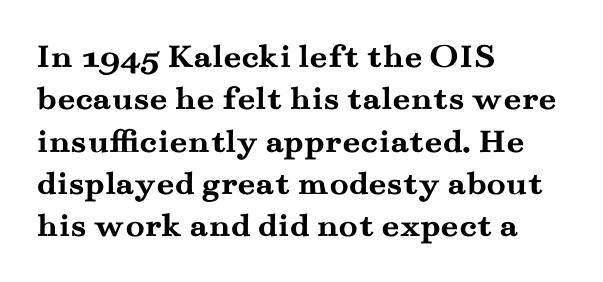
Q: Is the text bold? A: Yes.
Q: Is the text italic (slanted)? A: No, it is upright.
Q: Is the typeface a serif or a sans-serif typeface? A: Serif.
Q: Is the text underlined? A: No.
Q: How is the paragraph aligned? A: Left-aligned.
Q: Is the spacing between letters normal or unusually wide? A: Normal.
Q: Width (condensed, normal, or wide)? A: Wide.
Q: Stroke contrast? A: Medium.
Q: x-height? A: Small.
Q: Monospaced? A: No.
